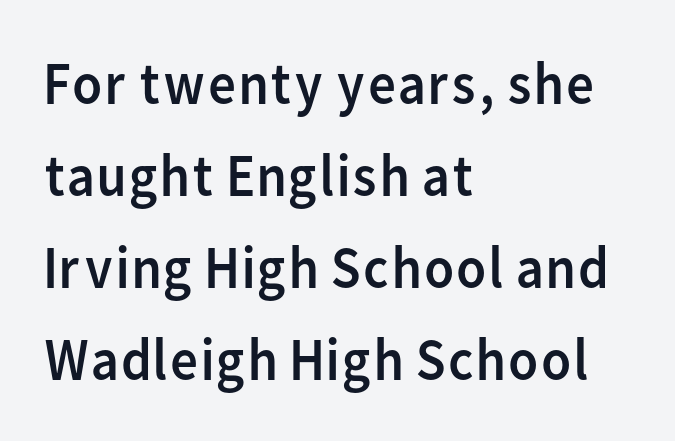
Typographically, this falls in the sans-serif category. The typeface has the unassuming heft of standard copy or less. Reading down the column, the eye jumps a familiar distance to each next line. The letterforms sit shoulder to shoulder at normal distance.
